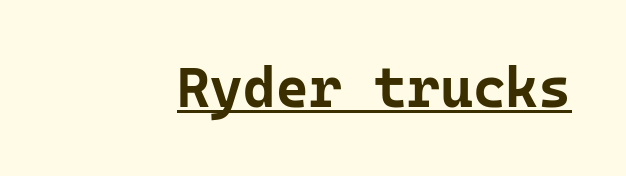
Q: Is the text bold? A: Yes.
Q: Is the text italic (slanted)? A: No, it is upright.
Q: Is the typeface a serif or a sans-serif typeface? A: Sans-serif.
Q: Is the text underlined? A: Yes.
Q: Is the spacing between letters normal or unusually wide? A: Normal.
Q: Width (condensed, normal, or wide)? A: Normal.
Q: Stroke contrast? A: Low.
Q: x-height? A: Medium.
Q: Monospaced? A: Yes.
